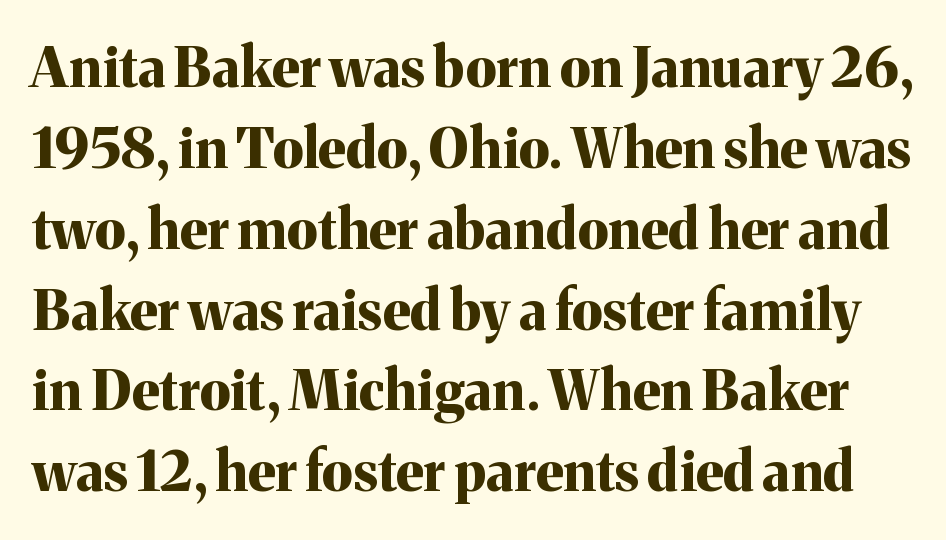
Character widths vary here, with narrow letters taking less room than wide ones. Notice how the stems are strictly vertical — no italics here. No word sits above an underline. This rendering leaves character spacing at its baseline value.
